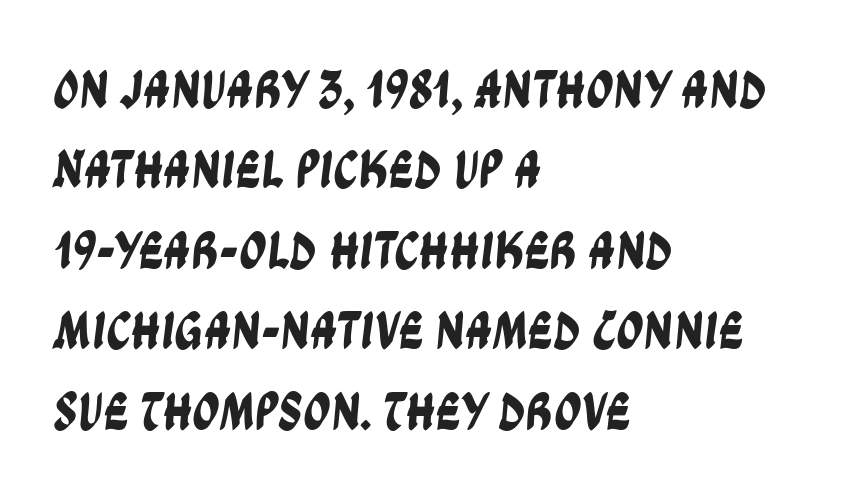
The image shows 54 px condensed sans-serif type; set left-aligned, normal line spacing (1.49x), normal letter spacing, not underlined; low stroke contrast and a large x-height.
